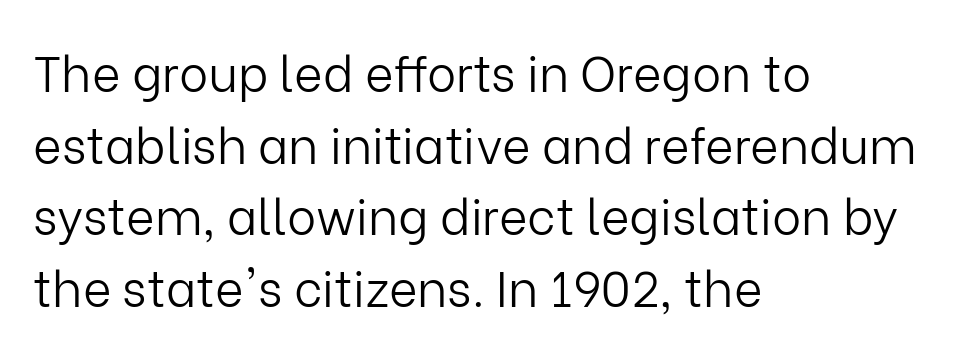
The image shows 49 px light sans-serif type, upright; set left-aligned, normal line spacing (1.46x), normal letter spacing, not underlined; low stroke contrast and a medium x-height.
